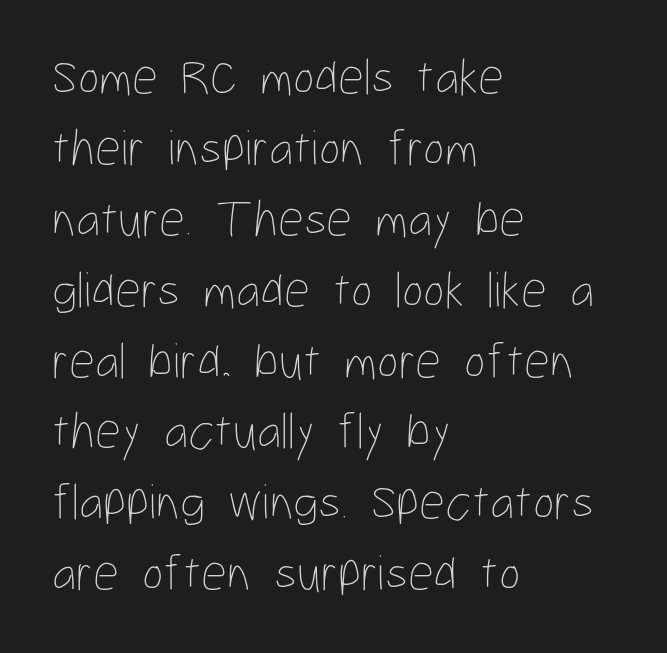
The image shows 51 px thin, condensed type, upright; set left-aligned, normal line spacing (1.39x), normal letter spacing, not underlined; low stroke contrast and a medium x-height.
